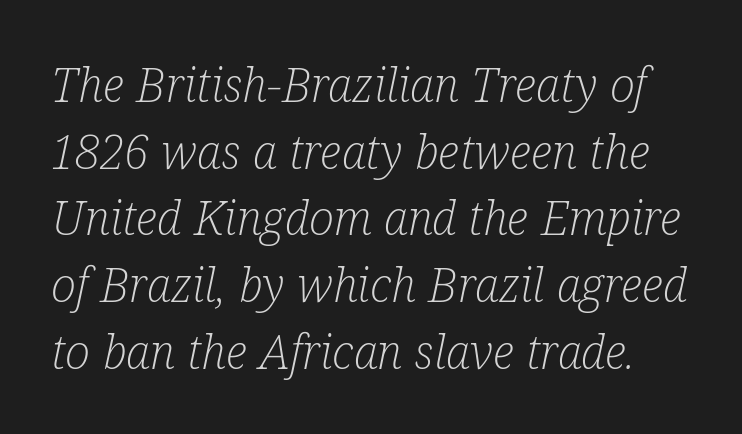
{"serif": "yes", "italic": "yes", "lean": "right", "slant_degrees": 12, "bold": "no", "weight": "light", "width": "condensed", "stroke_contrast": "low", "x_height": "medium", "monospaced": "no", "underline": "no", "line_spacing": "normal", "line_spacing_ratio": 1.42, "letter_spacing": "normal", "letter_spacing_em": 0.0, "glyph_px": 47}
